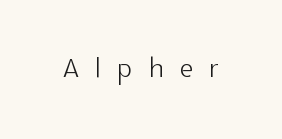
These lines are rendered in a variable-pitch font. Plain, unruled lines of type. Stroke thickness stays within the range of a standard reading face or lighter. Posture: upright roman. The tracking jumps out immediately: characters are airy and widely separated.
